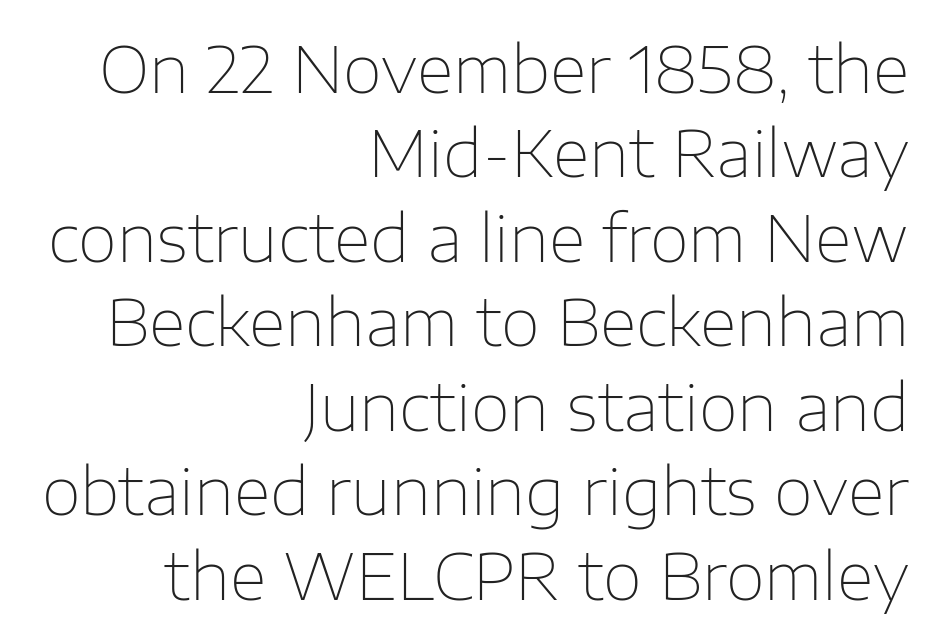
Q: Is the text bold? A: No.
Q: Is the text italic (slanted)? A: No, it is upright.
Q: Is the typeface a serif or a sans-serif typeface? A: Sans-serif.
Q: Is the text underlined? A: No.
Q: How is the paragraph aligned? A: Right-aligned.
Q: Is the spacing between letters normal or unusually wide? A: Normal.
Q: Is the spacing between lines tight, normal or loose? A: Normal.
Q: Width (condensed, normal, or wide)? A: Normal.
Q: Stroke contrast? A: Low.
Q: x-height? A: Medium.
Q: Monospaced? A: No.
